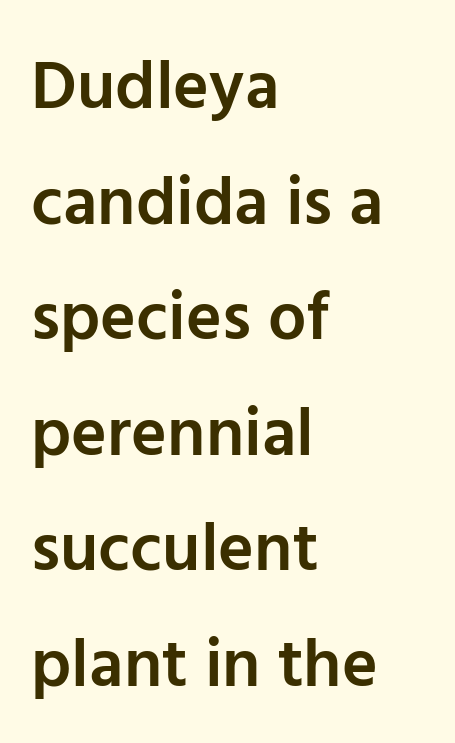
The image shows 68 px semibold sans-serif type, upright; set left-aligned, normal line spacing (1.7x), normal letter spacing, not underlined; low stroke contrast and a medium x-height.
